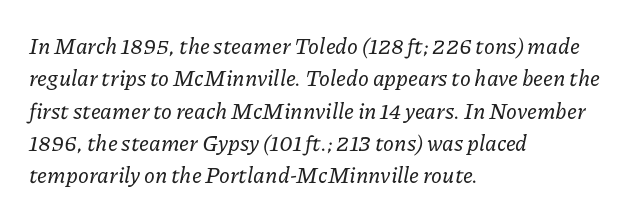
{"italic": "yes", "lean": "right", "slant_degrees": 11, "underline": "no", "align": "left", "line_spacing": "normal", "line_spacing_ratio": 1.47, "letter_spacing": "normal", "letter_spacing_em": 0.0, "glyph_px": 22}
